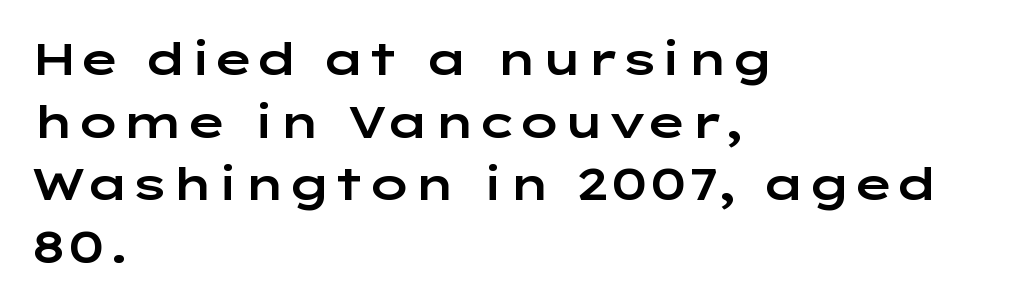
I'd call this a sans setting — the letters go barefoot. The glyphs are unaccompanied by any horizontal stroke below them. The letters advance in unequal steps, a hallmark of proportional type. The rows are spaced the way most documents space them. Each line starts at the same left margin while the right side varies.
